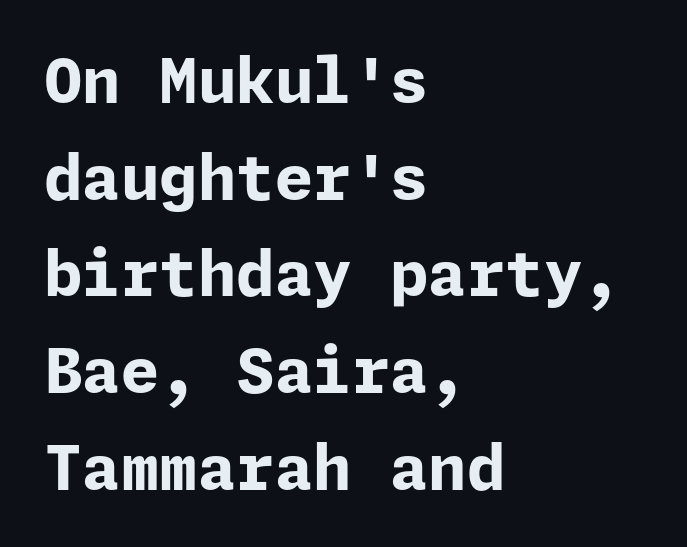
The image shows 62 px bold sans-serif type, upright; set left-aligned, normal line spacing (1.56x), normal letter spacing, not underlined; low stroke contrast and a medium x-height.
